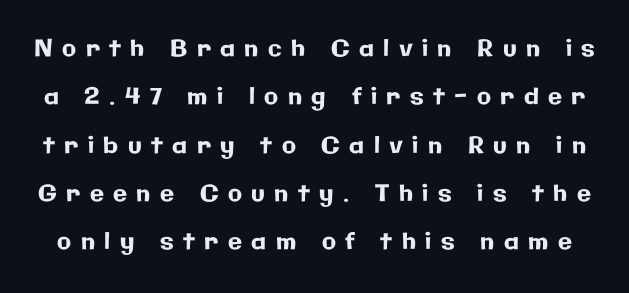
Q: Is the text italic (slanted)? A: No, it is upright.
Q: Is the text underlined? A: No.
Q: Is the spacing between letters normal or unusually wide? A: Unusually wide.
Q: Is the spacing between lines tight, normal or loose? A: Loose.
